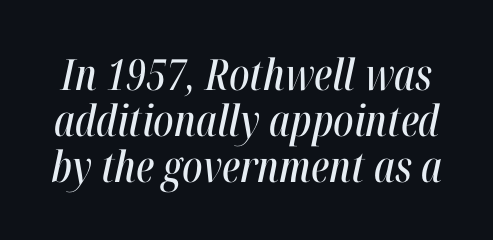
Q: Is the text italic (slanted)? A: Yes, it leans right by about 12 degrees.
Q: Is the text underlined? A: No.
Q: Is the spacing between letters normal or unusually wide? A: Normal.
Q: Is the spacing between lines tight, normal or loose? A: Tight.
Q: Width (condensed, normal, or wide)? A: Condensed.
Q: Stroke contrast? A: High.
Q: x-height? A: Medium.
Q: Monospaced? A: No.
